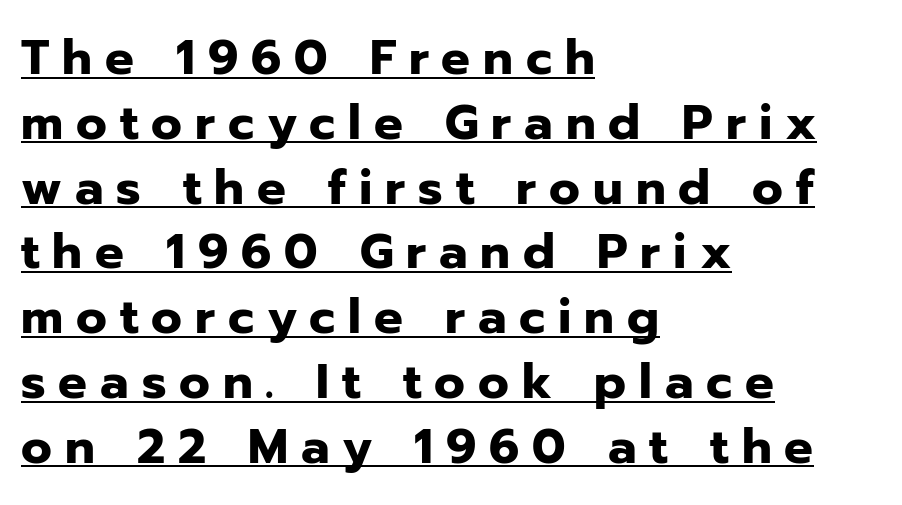
The image shows 48 px heavy sans-serif type, upright; set left-aligned, normal line spacing (1.35x), unusually wide letter spacing (+0.27 em), underlined; low stroke contrast and a medium x-height.
